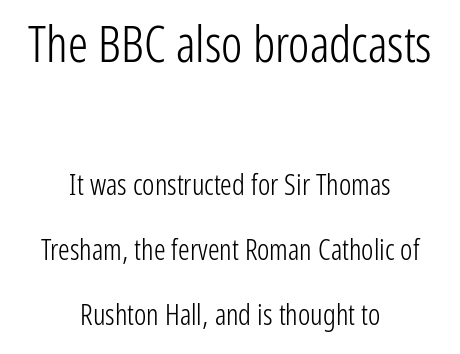
Q: Is the text bold? A: No.
Q: Is the text italic (slanted)? A: No, it is upright.
Q: Is the typeface a serif or a sans-serif typeface? A: Sans-serif.
Q: Is the text underlined? A: No.
Q: How is the paragraph aligned? A: Centered.
Q: Is the spacing between letters normal or unusually wide? A: Normal.
Q: Is the spacing between lines tight, normal or loose? A: Loose.
Q: Which block of text is set in a larger size, the first (top) or the second (bottom)? A: The first (top) one.
Q: Width (condensed, normal, or wide)? A: Condensed.
Q: Stroke contrast? A: Low.
Q: x-height? A: Medium.
Q: Monospaced? A: No.
